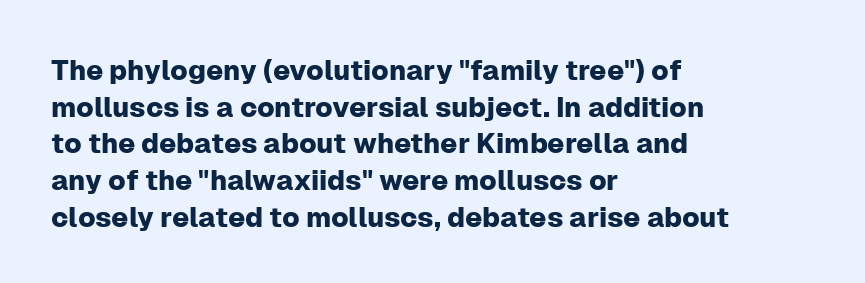
Q: Is the text italic (slanted)? A: No, it is upright.
Q: Is the typeface a serif or a sans-serif typeface? A: Sans-serif.
Q: Is the text underlined? A: No.
Q: How is the paragraph aligned? A: Left-aligned.
Q: Is the spacing between letters normal or unusually wide? A: Normal.
Q: Is the spacing between lines tight, normal or loose? A: Normal.
Q: Width (condensed, normal, or wide)? A: Normal.
Q: Stroke contrast? A: Low.
Q: x-height? A: Medium.
Q: Monospaced? A: No.
